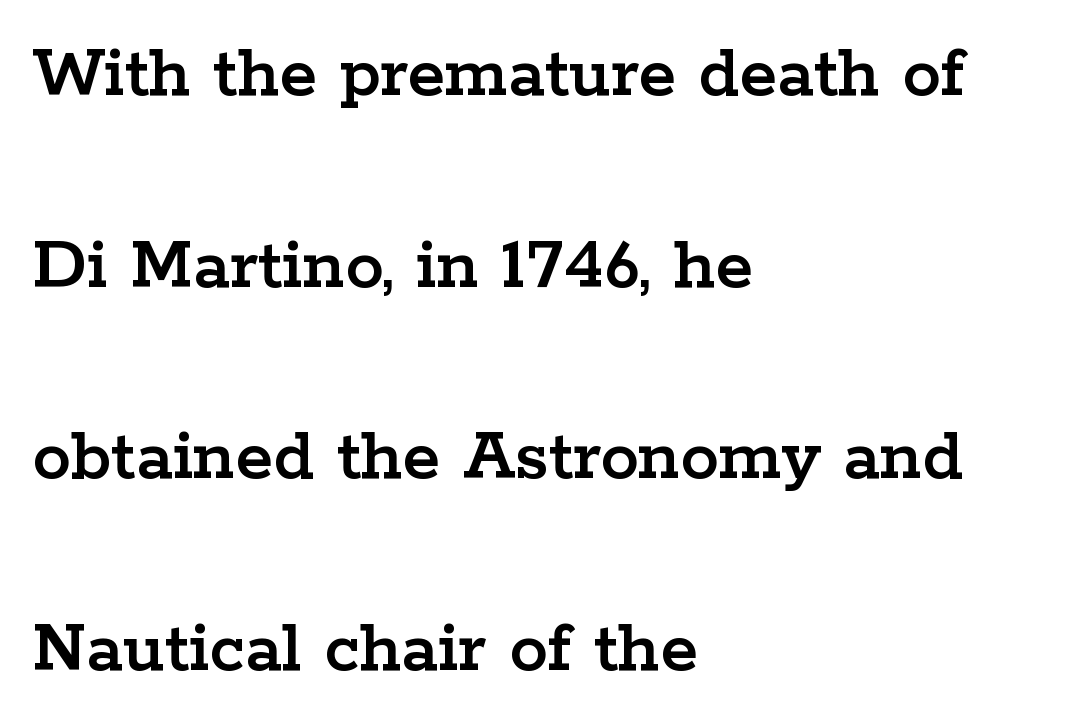
Character widths vary here, with narrow letters taking less room than wide ones. Does the copy run flush right? No — it runs flush left. How would I describe the line gaps? Wide and relaxed. In terms of letterform style, serifs are clearly present. The passage shown is not underscored anywhere.
